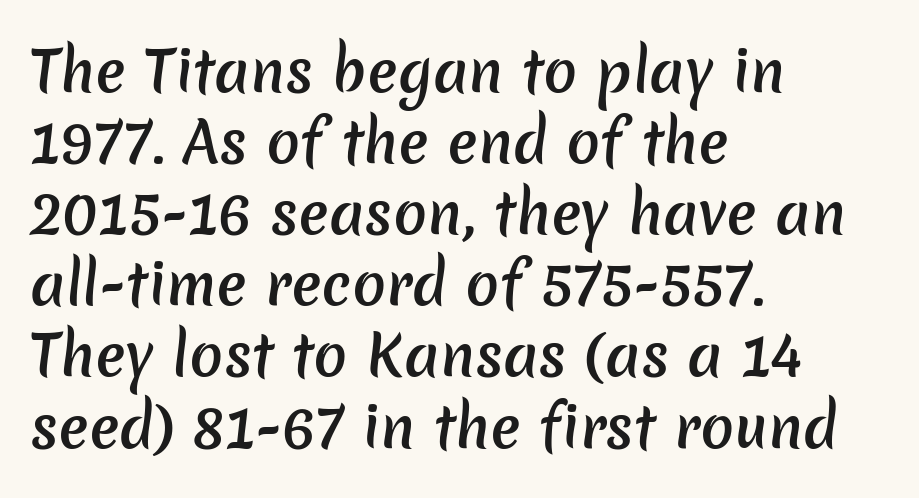
Q: Is the text bold? A: Semi-bold.
Q: Is the typeface a serif or a sans-serif typeface? A: Sans-serif.
Q: Is the text underlined? A: No.
Q: How is the paragraph aligned? A: Left-aligned.
Q: Is the spacing between letters normal or unusually wide? A: Normal.
Q: Is the spacing between lines tight, normal or loose? A: Normal.
Q: Width (condensed, normal, or wide)? A: Normal.
Q: Stroke contrast? A: Low.
Q: x-height? A: Medium.
Q: Monospaced? A: No.
